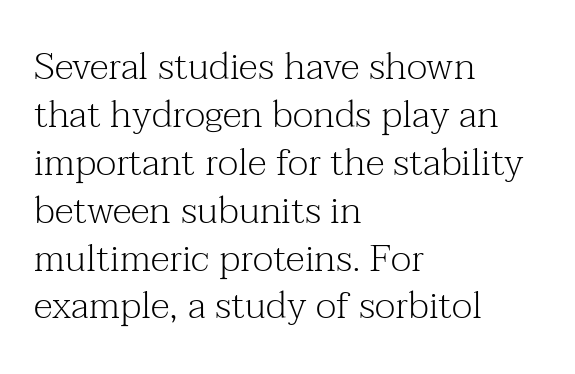
The image shows 38 px light serif type, upright; set left-aligned, normal line spacing (1.26x), normal letter spacing, not underlined; medium stroke contrast and a medium x-height.
